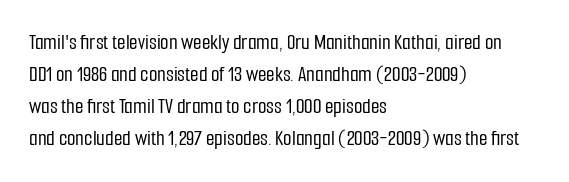
{"italic": "no", "underline": "no", "align": "left", "line_spacing": "normal", "line_spacing_ratio": 1.46, "letter_spacing": "normal", "letter_spacing_em": 0.0, "glyph_px": 22}
